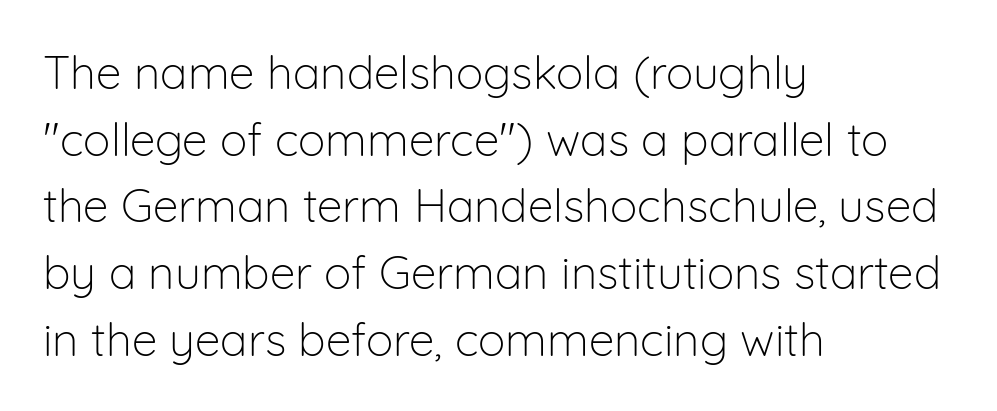
{"serif": "no", "italic": "no", "bold": "no", "weight": "light", "width": "normal", "stroke_contrast": "low", "x_height": "medium", "monospaced": "no", "underline": "no", "align": "left", "line_spacing": "normal", "line_spacing_ratio": 1.45, "letter_spacing": "normal", "letter_spacing_em": 0.0, "glyph_px": 46}
